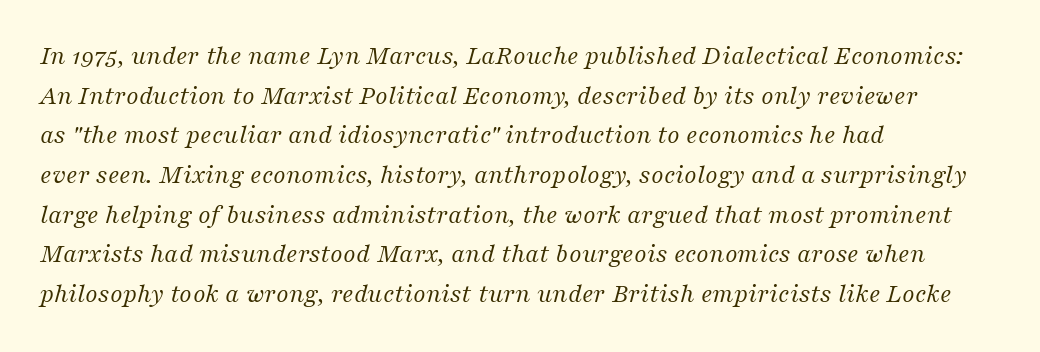
The image shows 27 px text type, italic (leaning right); set left-aligned, normal line spacing (1.47x), normal letter spacing, not underlined.
